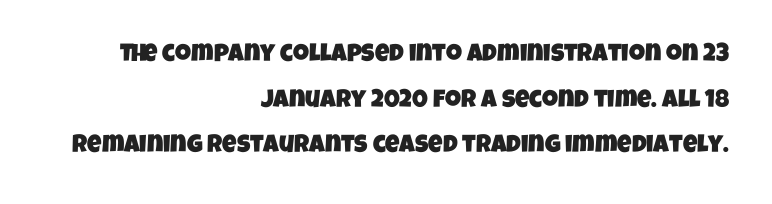
The image shows 25 px text type; set right-aligned, line spacing 1.83x, normal letter spacing, not underlined.
